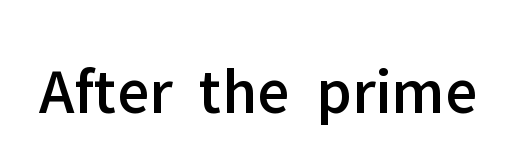
{"serif": "no", "italic": "no", "width": "normal", "stroke_contrast": "low", "x_height": "medium", "monospaced": "no", "underline": "no", "letter_spacing": "normal", "letter_spacing_em": 0.0, "glyph_px": 66}
